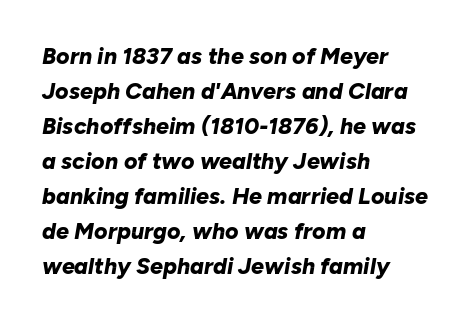
Successive baselines arrive at the customary interval. You can tell it's italic because the verticals aren't actually vertical. The specimen omits any rule beneath the text block's lines. Strokes here are thick enough to call this a true bold.
